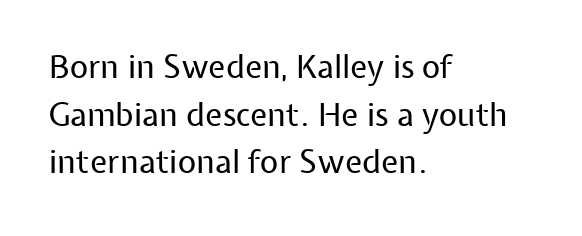
{"serif": "no", "italic": "no", "bold": "no", "weight": "regular", "width": "normal", "stroke_contrast": "low", "x_height": "medium", "monospaced": "no", "underline": "no", "align": "left", "line_spacing": "normal", "line_spacing_ratio": 1.49, "letter_spacing": "normal", "letter_spacing_em": 0.0, "glyph_px": 32}
